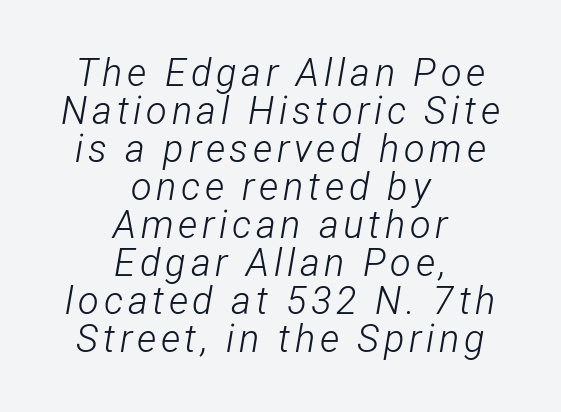
The image shows 38 px light, condensed type, italic (leaning right); set centered, tight line spacing (1.0x), not underlined; low stroke contrast and a medium x-height.
